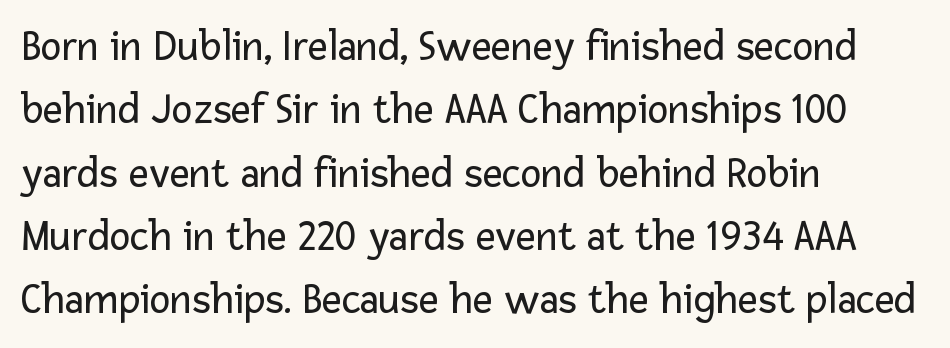
The image shows 44 px regular-weight sans-serif type, upright; set left-aligned, normal line spacing (1.44x), normal letter spacing, not underlined; low stroke contrast and a medium x-height.
